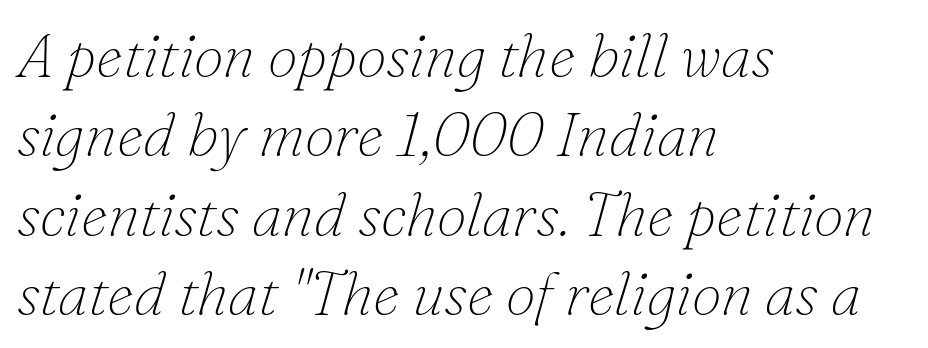
Q: Is the text bold? A: No.
Q: Is the text italic (slanted)? A: Yes, it leans right by about 16 degrees.
Q: Is the typeface a serif or a sans-serif typeface? A: Serif.
Q: Is the text underlined? A: No.
Q: How is the paragraph aligned? A: Left-aligned.
Q: Is the spacing between letters normal or unusually wide? A: Normal.
Q: Is the spacing between lines tight, normal or loose? A: Normal.
Q: Width (condensed, normal, or wide)? A: Normal.
Q: Stroke contrast? A: Low.
Q: x-height? A: Small.
Q: Monospaced? A: No.
